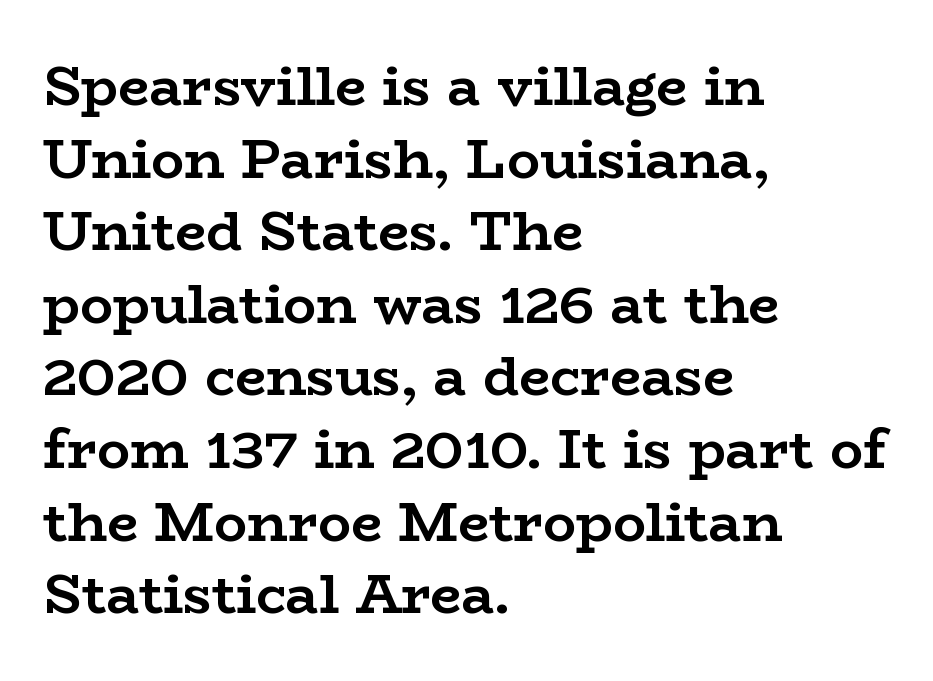
{"serif": "yes", "italic": "no", "bold": "yes", "weight": "semibold", "width": "wide", "stroke_contrast": "low", "x_height": "medium", "monospaced": "no", "underline": "no", "align": "left", "line_spacing": "normal", "line_spacing_ratio": 1.32, "letter_spacing": "normal", "letter_spacing_em": 0.0, "glyph_px": 55}
